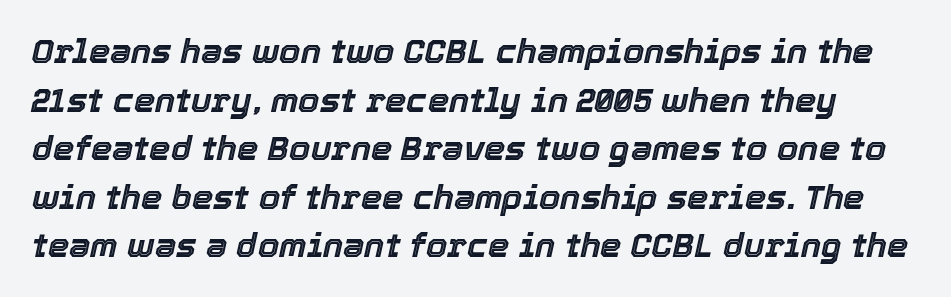
Normally led — the rows are evenly, conventionally spaced. No word sits above an underline. The font's italic variant was chosen for this text. These lines are rendered in a variable-pitch font. The type is set solid horizontally, with unmodified tracking.
